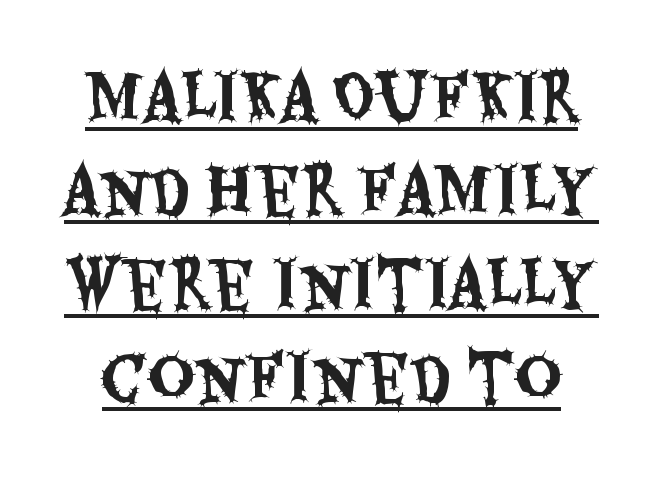
The image shows 64 px condensed sans-serif type, upright; set normal line spacing (1.46x), normal letter spacing, underlined; medium stroke contrast and a large x-height.
